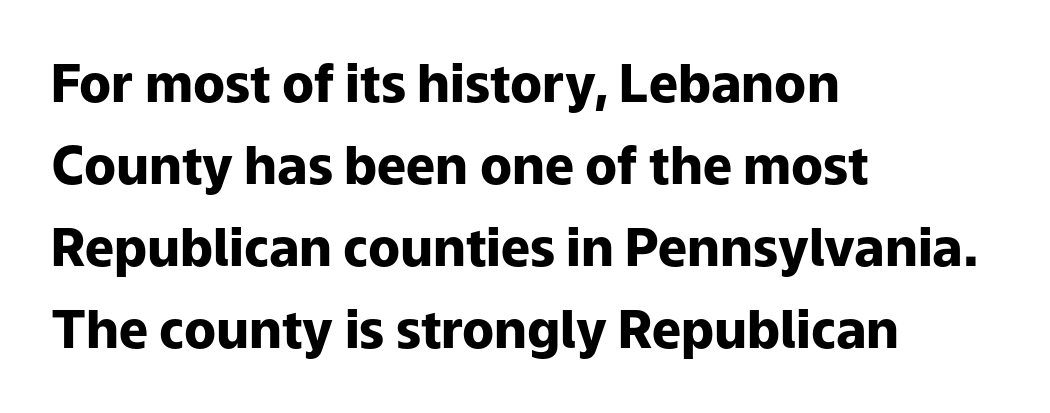
Q: Is the text bold? A: Yes.
Q: Is the text italic (slanted)? A: No, it is upright.
Q: Is the typeface a serif or a sans-serif typeface? A: Sans-serif.
Q: Is the text underlined? A: No.
Q: How is the paragraph aligned? A: Left-aligned.
Q: Is the spacing between letters normal or unusually wide? A: Normal.
Q: Is the spacing between lines tight, normal or loose? A: Normal.
Q: Width (condensed, normal, or wide)? A: Normal.
Q: Stroke contrast? A: Low.
Q: x-height? A: Medium.
Q: Monospaced? A: No.
